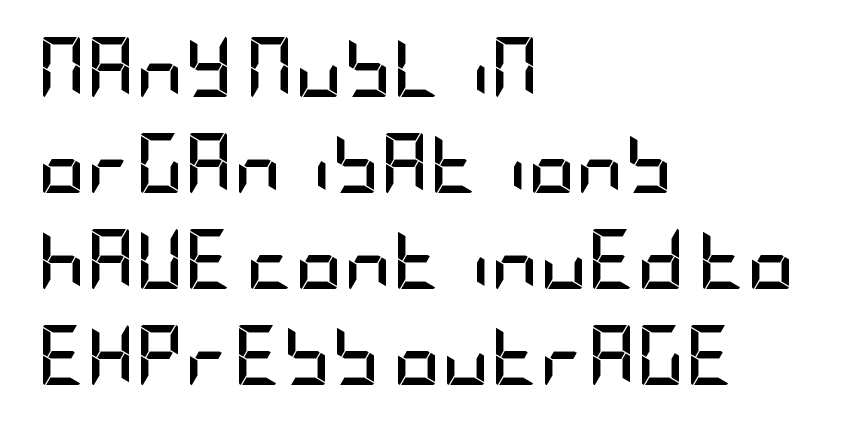
Is this a sans? Yes — the strokes have no serifs. The gap between lines stays unmarked. What weight is shown? A full bold with thick strokes. Posture: vertical.
